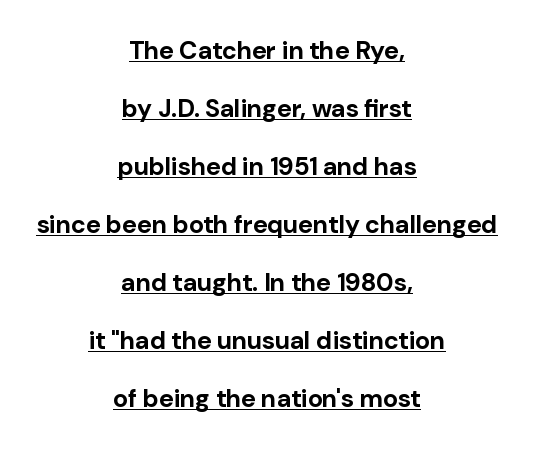
{"italic": "no", "bold": "yes", "underline": "yes", "align": "center", "line_spacing": "loose", "line_spacing_ratio": 2.32, "letter_spacing": "normal", "letter_spacing_em": 0.0, "glyph_px": 25}
